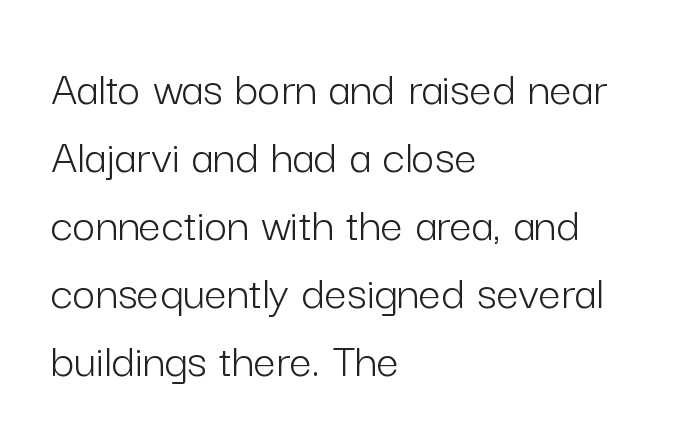
Q: Is the text bold? A: No.
Q: Is the text italic (slanted)? A: No, it is upright.
Q: Is the typeface a serif or a sans-serif typeface? A: Sans-serif.
Q: Is the text underlined? A: No.
Q: How is the paragraph aligned? A: Left-aligned.
Q: Is the spacing between letters normal or unusually wide? A: Normal.
Q: Is the spacing between lines tight, normal or loose? A: Normal.
Q: Width (condensed, normal, or wide)? A: Normal.
Q: Stroke contrast? A: Low.
Q: x-height? A: Medium.
Q: Monospaced? A: No.
